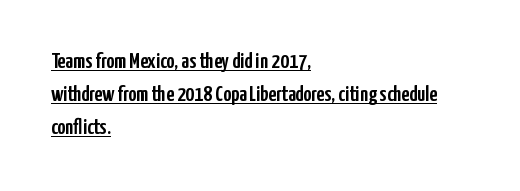
{"italic": "no", "underline": "yes", "align": "left", "line_spacing": "normal", "line_spacing_ratio": 1.51, "letter_spacing": "normal", "letter_spacing_em": 0.0, "glyph_px": 22}
